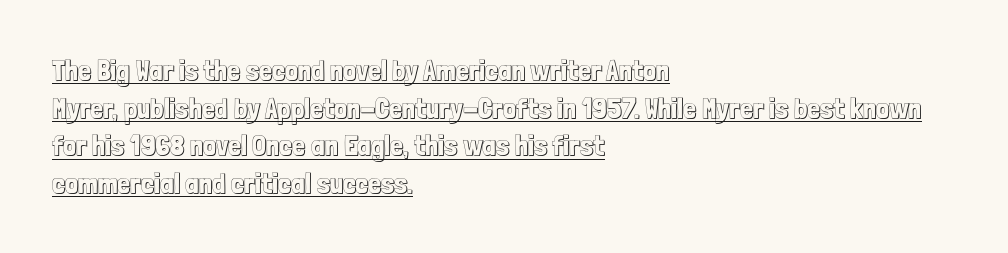
{"italic": "no", "width": "condensed", "x_height": "medium", "monospaced": "no", "underline": "yes", "align": "left", "line_spacing": "normal", "line_spacing_ratio": 1.3, "letter_spacing": "normal", "letter_spacing_em": 0.0, "glyph_px": 29}
